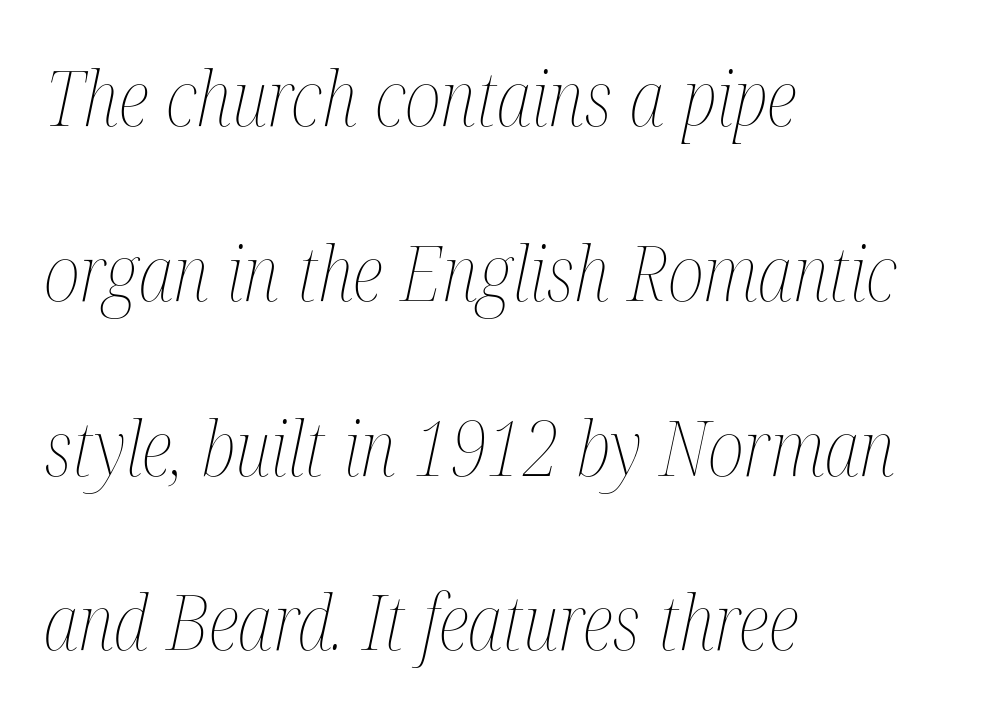
Q: Is the text bold? A: No.
Q: Is the text italic (slanted)? A: Yes, it leans right by about 12 degrees.
Q: Is the text underlined? A: No.
Q: How is the paragraph aligned? A: Left-aligned.
Q: Is the spacing between letters normal or unusually wide? A: Normal.
Q: Is the spacing between lines tight, normal or loose? A: Loose.
Q: Width (condensed, normal, or wide)? A: Condensed.
Q: Stroke contrast? A: Medium.
Q: x-height? A: Medium.
Q: Monospaced? A: No.
